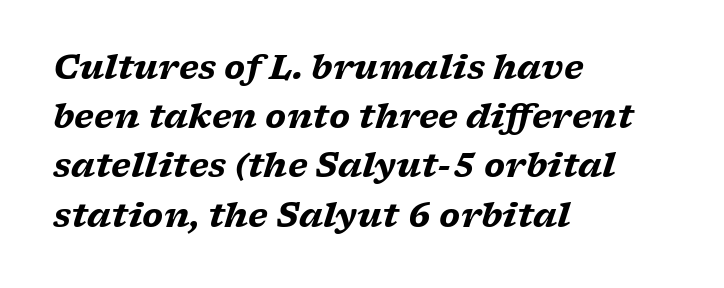
The image shows 33 px heavy, wide serif type, italic (leaning right); set left-aligned, normal line spacing (1.49x), normal letter spacing, not underlined; low stroke contrast and a medium x-height.
